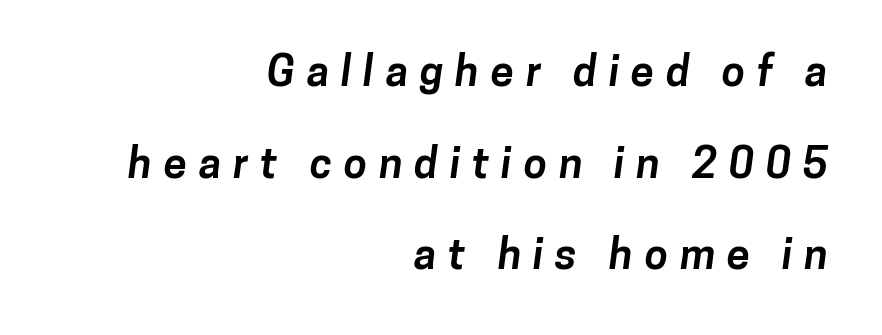
Q: Is the text bold? A: Yes.
Q: Is the typeface a serif or a sans-serif typeface? A: Sans-serif.
Q: Is the text underlined? A: No.
Q: How is the paragraph aligned? A: Right-aligned.
Q: Is the spacing between letters normal or unusually wide? A: Unusually wide.
Q: Is the spacing between lines tight, normal or loose? A: Loose.
Q: Width (condensed, normal, or wide)? A: Normal.
Q: Stroke contrast? A: Low.
Q: x-height? A: Medium.
Q: Monospaced? A: No.
